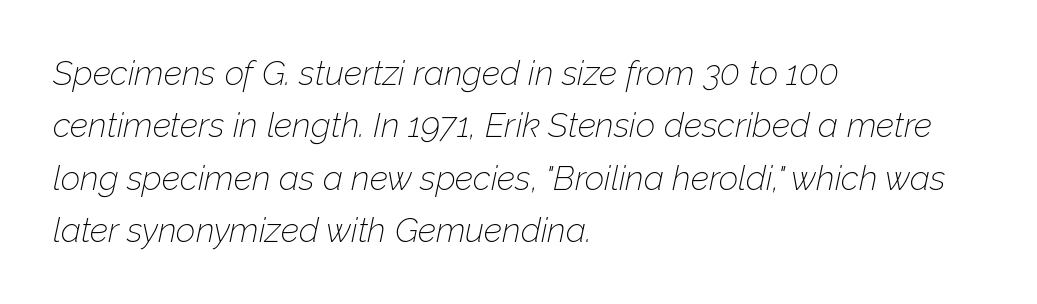
Q: Is the text bold? A: No.
Q: Is the text italic (slanted)? A: Yes, it leans right by about 12 degrees.
Q: Is the text underlined? A: No.
Q: How is the paragraph aligned? A: Left-aligned.
Q: Is the spacing between letters normal or unusually wide? A: Normal.
Q: Is the spacing between lines tight, normal or loose? A: Normal.
Q: Width (condensed, normal, or wide)? A: Normal.
Q: Stroke contrast? A: Low.
Q: x-height? A: Medium.
Q: Monospaced? A: No.
